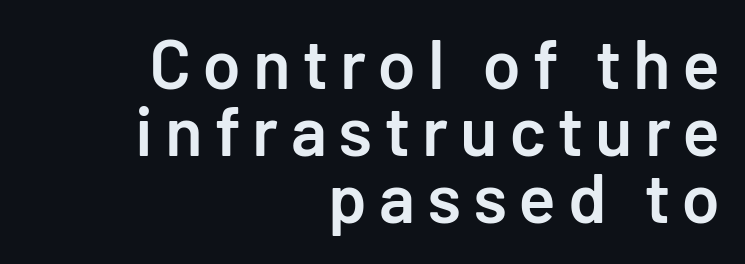
Reading down the column, the eye jumps only a short way to each next line. The passage is arranged like a letterhead date or caption credit — flush right. Tall strokes in this sample are plumb rather than angled. No word sits above an underline. The type family on display is of the sans-serif kind. Typographic density is moderately raised because the face is semibold.
